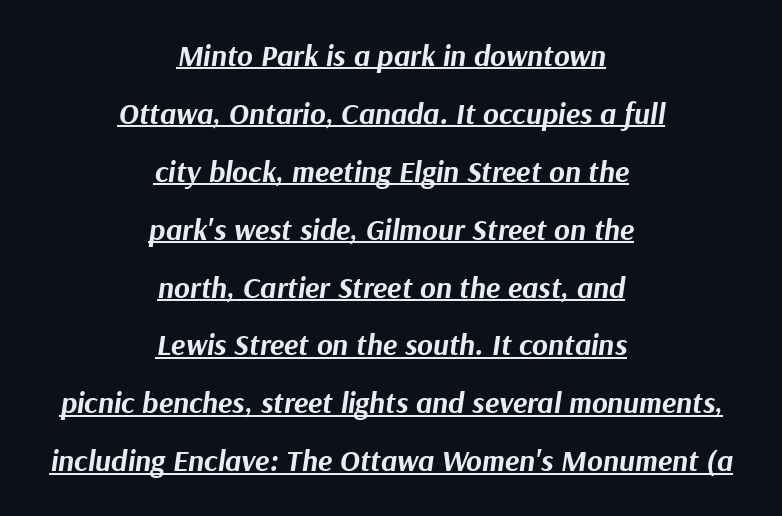
{"italic": "yes", "lean": "right", "slant_degrees": 9, "bold": "yes", "weight": "bold", "width": "normal", "stroke_contrast": "medium", "x_height": "medium", "monospaced": "no", "underline": "yes", "align": "center", "line_spacing": "loose", "line_spacing_ratio": 1.93, "letter_spacing": "normal", "letter_spacing_em": 0.0, "glyph_px": 30}
